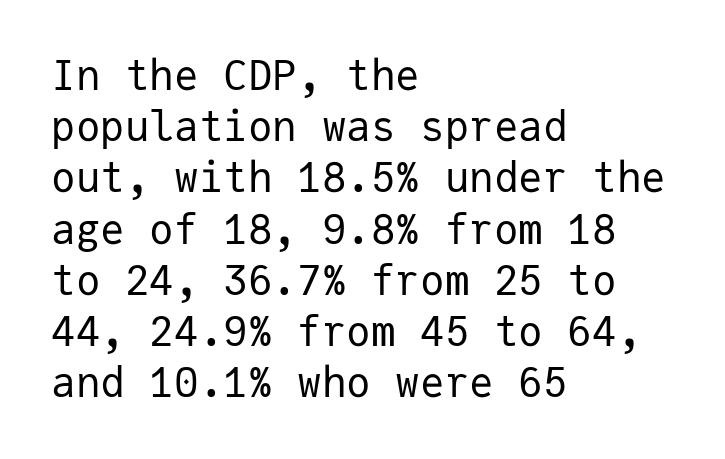
You could count columns in this text — the font is strictly monospaced. In terms of leading, this rendering sits right in the middle. Nothing unusual about the tracking: characters are spaced as the font intends. Vertical strokes here are truly vertical.
